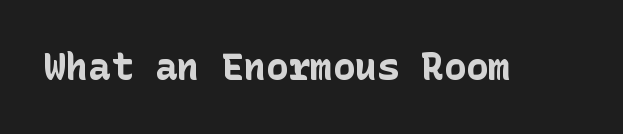
The image shows 37 px bold sans-serif type, upright; set normal letter spacing, not underlined; low stroke contrast and a medium x-height.
